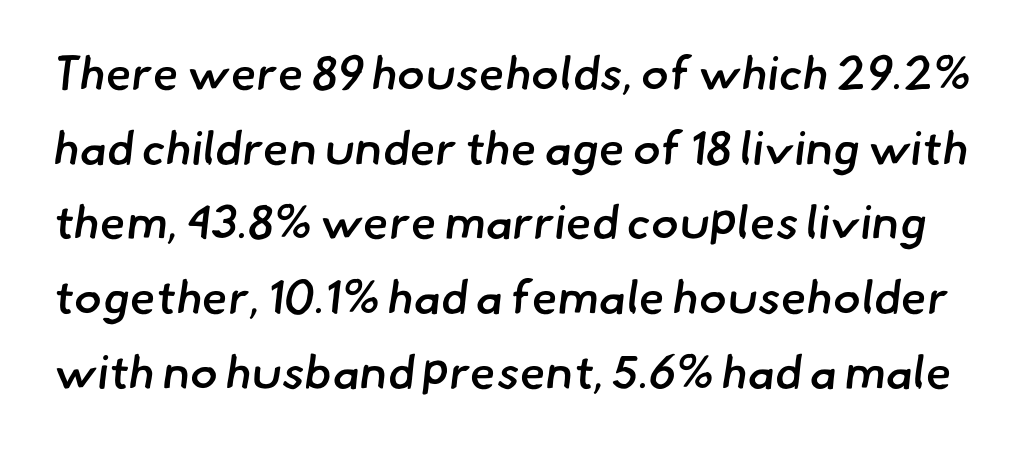
The image shows 47 px semibold sans-serif type; set normal line spacing (1.59x), normal letter spacing, not underlined; low stroke contrast and a small x-height.
